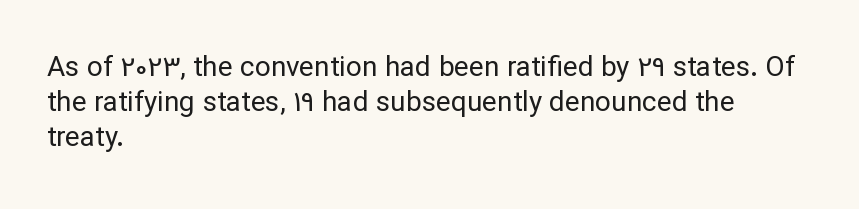
The image shows 28 px regular-weight sans-serif type, upright; set left-aligned, normal line spacing (1.25x), normal letter spacing, not underlined; low stroke contrast and a medium x-height.
